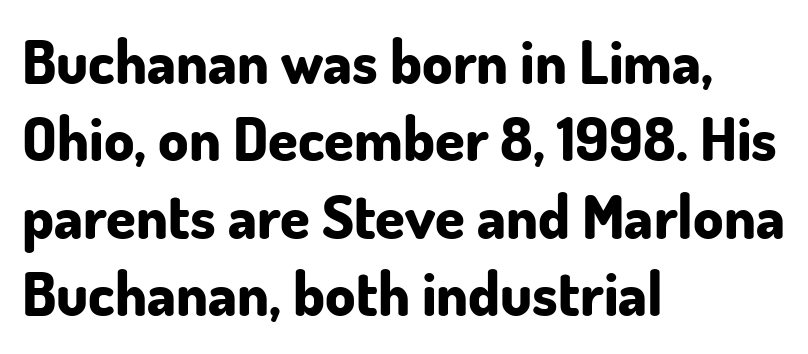
{"serif": "no", "italic": "no", "bold": "yes", "weight": "bold", "width": "normal", "stroke_contrast": "low", "x_height": "small", "monospaced": "no", "underline": "no", "align": "left", "line_spacing": "normal", "line_spacing_ratio": 1.29, "letter_spacing": "normal", "letter_spacing_em": 0.0, "glyph_px": 60}
